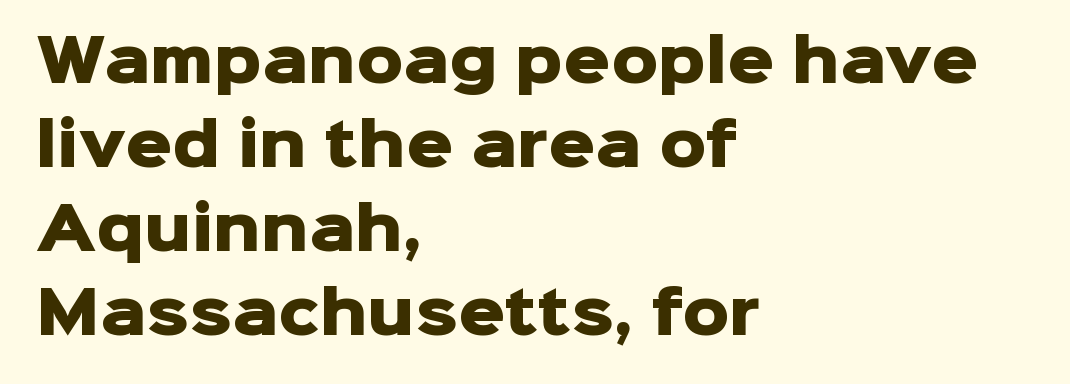
Q: Is the text bold? A: Yes.
Q: Is the text italic (slanted)? A: No, it is upright.
Q: Is the typeface a serif or a sans-serif typeface? A: Sans-serif.
Q: Is the text underlined? A: No.
Q: How is the paragraph aligned? A: Left-aligned.
Q: Is the spacing between letters normal or unusually wide? A: Normal.
Q: Is the spacing between lines tight, normal or loose? A: Normal.
Q: Width (condensed, normal, or wide)? A: Normal.
Q: Stroke contrast? A: Low.
Q: x-height? A: Medium.
Q: Monospaced? A: No.
